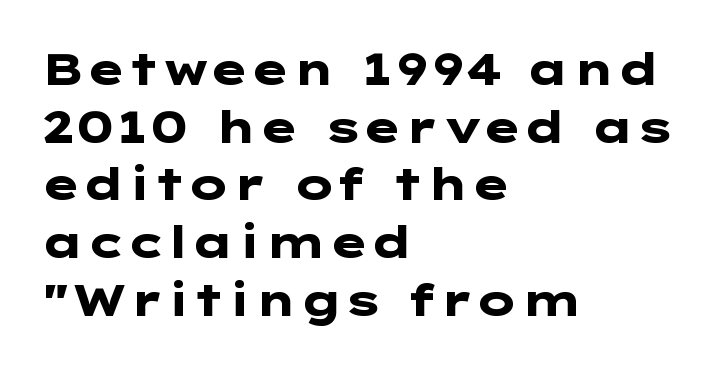
{"serif": "no", "italic": "no", "bold": "yes", "weight": "heavy", "width": "wide", "stroke_contrast": "low", "x_height": "medium", "underline": "no", "align": "left", "line_spacing": "normal", "line_spacing_ratio": 1.31, "letter_spacing": "normal", "letter_spacing_em": 0.0, "glyph_px": 44}
